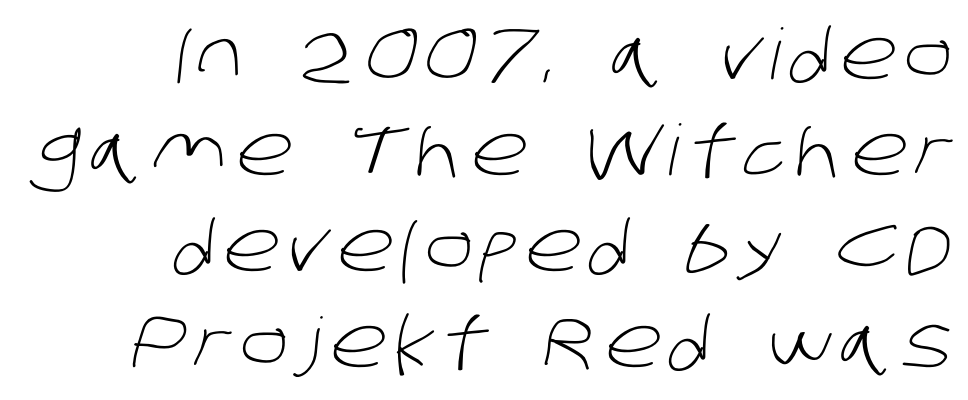
Q: Is the text bold? A: No.
Q: Is the typeface a serif or a sans-serif typeface? A: Sans-serif.
Q: Is the text underlined? A: No.
Q: How is the paragraph aligned? A: Right-aligned.
Q: Is the spacing between lines tight, normal or loose? A: Normal.
Q: Width (condensed, normal, or wide)? A: Normal.
Q: Stroke contrast? A: Low.
Q: x-height? A: Large.
Q: Monospaced? A: No.
